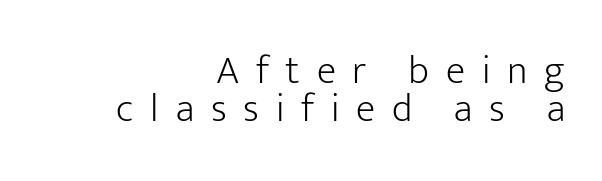
Q: Is the text bold? A: No.
Q: Is the text italic (slanted)? A: No, it is upright.
Q: Is the typeface a serif or a sans-serif typeface? A: Sans-serif.
Q: Is the text underlined? A: No.
Q: How is the paragraph aligned? A: Right-aligned.
Q: Is the spacing between letters normal or unusually wide? A: Unusually wide.
Q: Is the spacing between lines tight, normal or loose? A: Tight.
Q: Width (condensed, normal, or wide)? A: Normal.
Q: Stroke contrast? A: Low.
Q: x-height? A: Medium.
Q: Monospaced? A: No.
